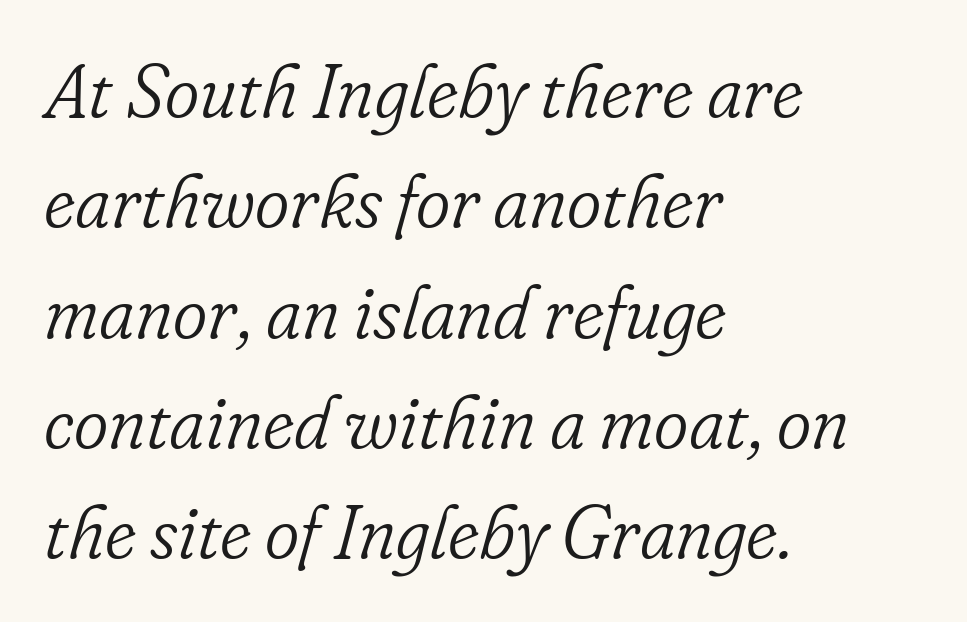
{"serif": "yes", "italic": "yes", "lean": "right", "slant_degrees": 16, "bold": "no", "weight": "light", "width": "normal", "stroke_contrast": "low", "x_height": "small", "monospaced": "no", "underline": "no", "align": "left", "line_spacing": "normal", "line_spacing_ratio": 1.49, "letter_spacing": "normal", "letter_spacing_em": 0.0, "glyph_px": 74}
